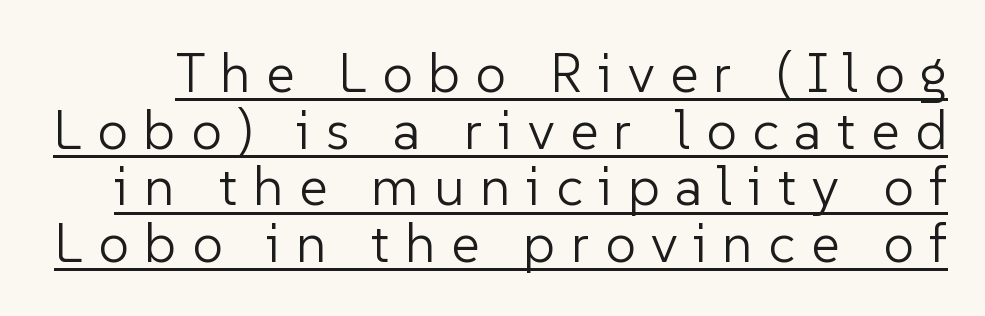
Is there much room between lines? No — they nearly touch. Do the characters align in a grid? No, the font is proportional. The face used here is rendered with a markedly widened letterfit. Tall strokes in this sample are plumb rather than angled. Weight: in the light-to-regular range. What decoration does the sample have? An underline.
